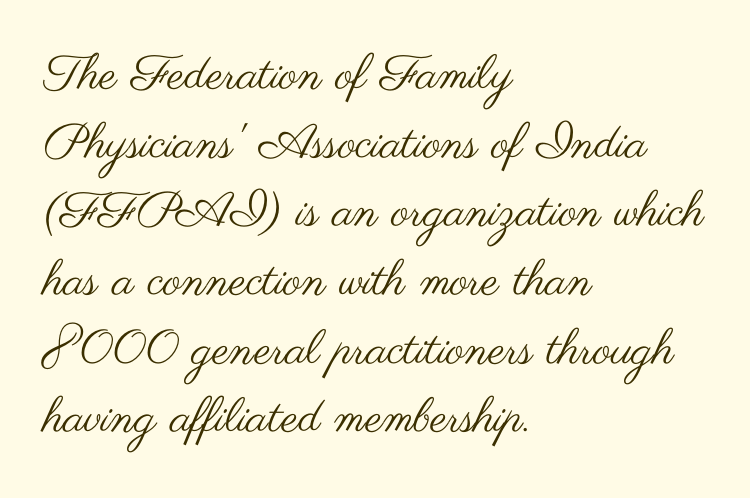
{"serif": "no", "bold": "no", "weight": "regular", "width": "wide", "stroke_contrast": "medium", "x_height": "small", "monospaced": "no", "underline": "no", "align": "left", "line_spacing": "normal", "line_spacing_ratio": 1.43, "letter_spacing": "normal", "letter_spacing_em": 0.0, "glyph_px": 48}
